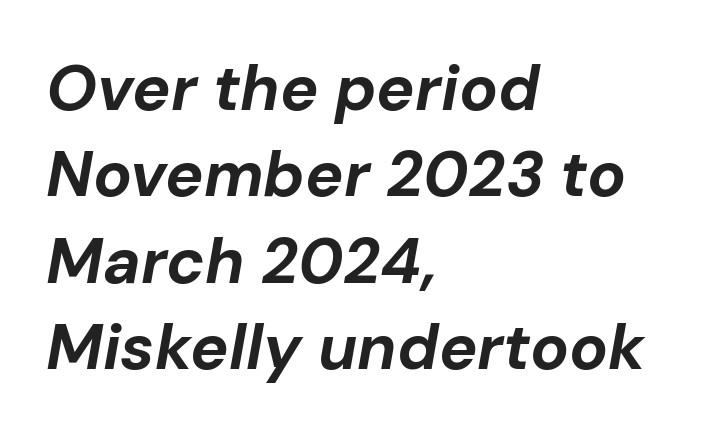
The image shows 64 px bold type, italic (leaning right); set left-aligned, normal line spacing (1.35x), normal letter spacing, not underlined; low stroke contrast and a medium x-height.
